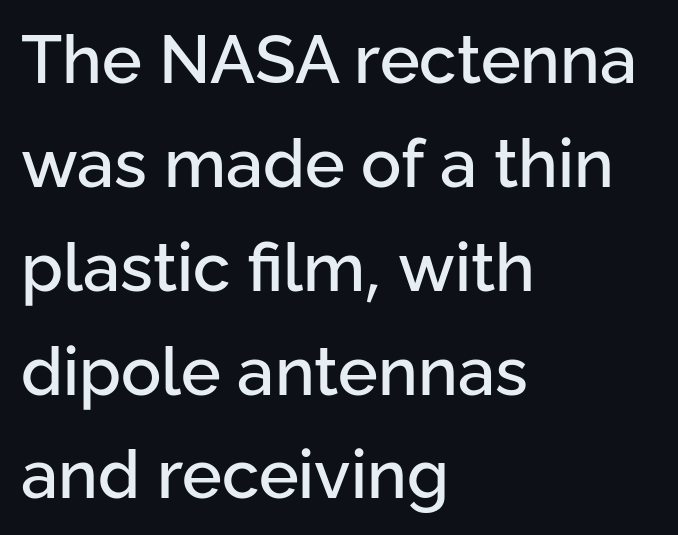
The image shows 67 px sans-serif type, upright; set left-aligned, normal line spacing (1.55x), normal letter spacing, not underlined; low stroke contrast and a medium x-height.
